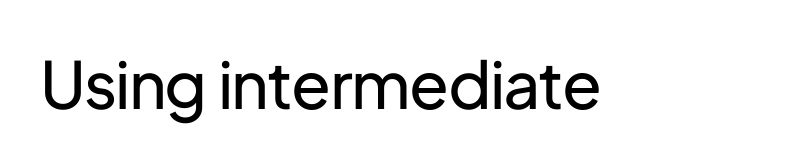
{"serif": "no", "italic": "no", "bold": "no", "weight": "regular", "width": "normal", "stroke_contrast": "low", "x_height": "medium", "monospaced": "no", "underline": "no", "letter_spacing": "normal", "letter_spacing_em": 0.0, "glyph_px": 65}
